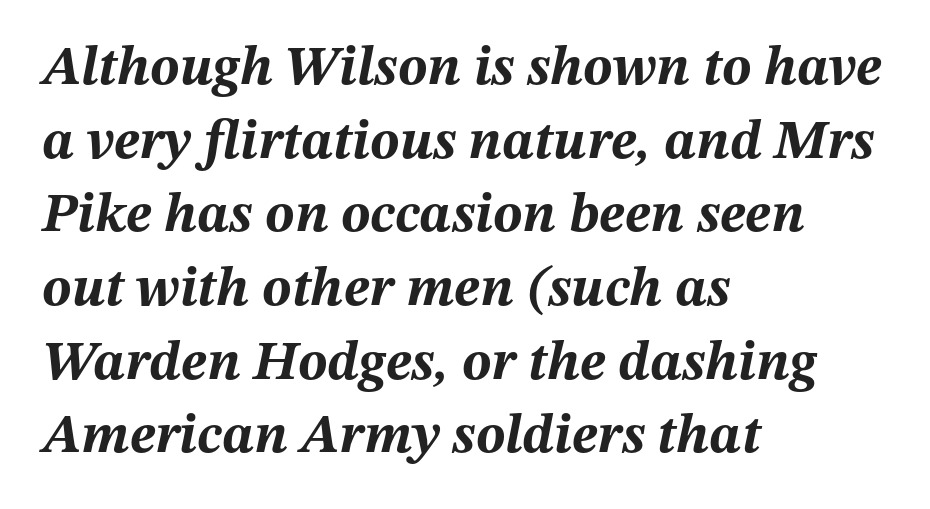
{"italic": "yes", "lean": "right", "slant_degrees": 12, "bold": "yes", "weight": "bold", "width": "normal", "stroke_contrast": "medium", "x_height": "medium", "monospaced": "no", "underline": "no", "align": "left", "line_spacing": "normal", "line_spacing_ratio": 1.34, "letter_spacing": "normal", "letter_spacing_em": 0.0, "glyph_px": 55}
